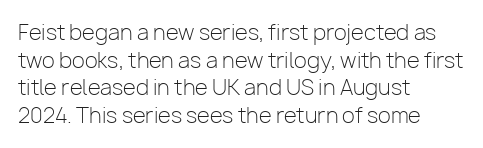
Every stem runs plumb, perpendicular to the baseline. Leftover space on each line is placed entirely after the last word. Check the space under the baseline: it is left empty. This reads as an unemphasized weight, regular at the heaviest. Caption: standard tracking, unaltered.
